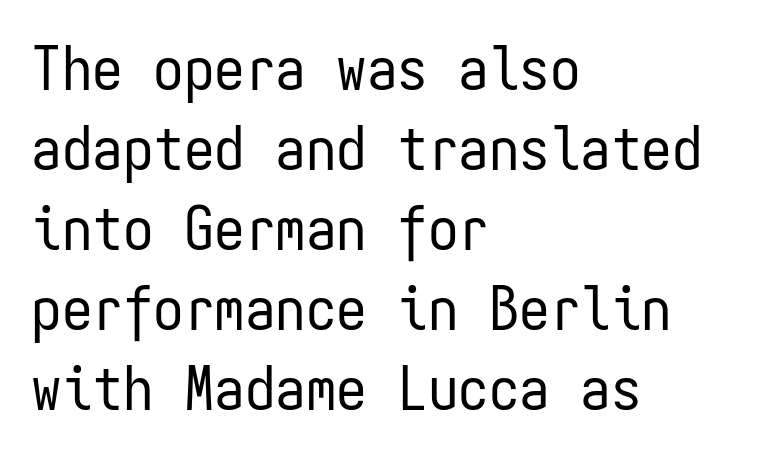
{"serif": "no", "italic": "no", "bold": "no", "weight": "regular", "width": "condensed", "stroke_contrast": "low", "x_height": "medium", "monospaced": "yes", "underline": "no", "align": "left", "line_spacing": "normal", "line_spacing_ratio": 1.31, "letter_spacing": "normal", "letter_spacing_em": 0.0, "glyph_px": 61}
